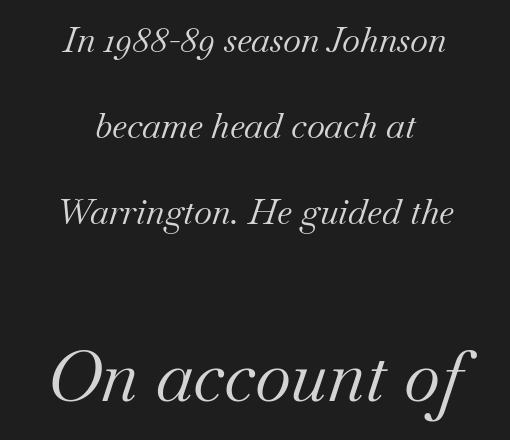
The image shows 70 px regular-weight serif type, italic (leaning right); set centered, loose line spacing (2.46x), normal letter spacing, not underlined; the second (bottom) block is 2.0x larger; medium stroke contrast and a small x-height.
